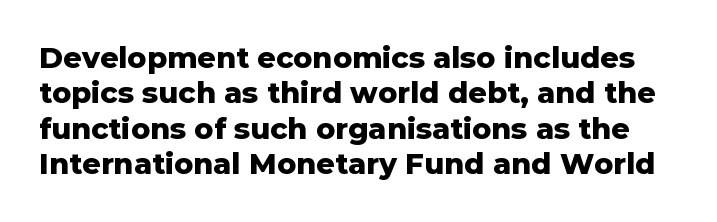
The image shows 29 px heavy sans-serif type, upright; set line spacing 1.22x, normal letter spacing, not underlined; low stroke contrast and a medium x-height.
